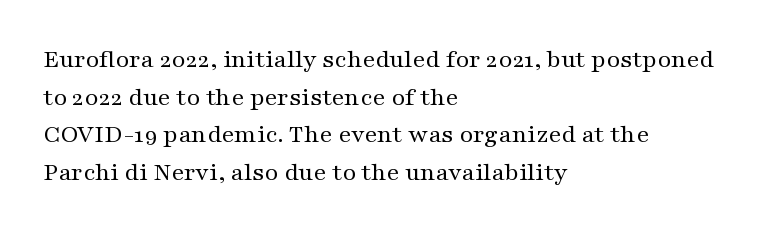
Q: Is the text bold? A: No.
Q: Is the text italic (slanted)? A: No, it is upright.
Q: Is the text underlined? A: No.
Q: How is the paragraph aligned? A: Left-aligned.
Q: Is the spacing between letters normal or unusually wide? A: Normal.
Q: Is the spacing between lines tight, normal or loose? A: Normal.
